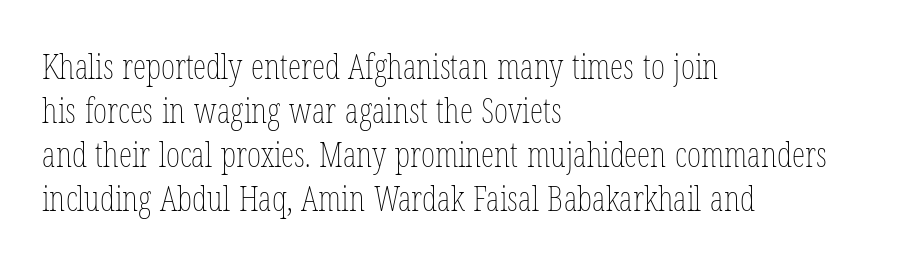
{"italic": "no", "bold": "no", "weight": "thin", "width": "condensed", "stroke_contrast": "low", "x_height": "medium", "monospaced": "no", "underline": "no", "align": "left", "line_spacing": "normal", "line_spacing_ratio": 1.29, "letter_spacing": "normal", "letter_spacing_em": 0.0, "glyph_px": 34}
